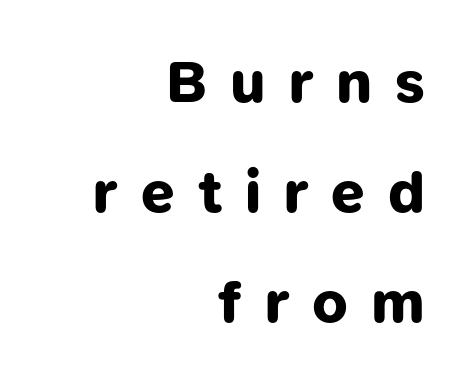
Does the type have serifs? No, each stem ends abruptly. The paragraph shown leans on its right margin. Do the characters align in a grid? No, the font is proportional. Anything drawn beneath the words? Only blank space.
